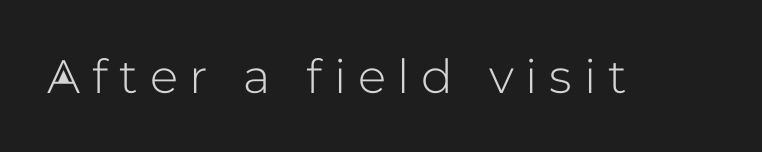
Q: Is the text italic (slanted)? A: No, it is upright.
Q: Is the typeface a serif or a sans-serif typeface? A: Sans-serif.
Q: Is the text underlined? A: No.
Q: Is the spacing between letters normal or unusually wide? A: Unusually wide.
Q: Width (condensed, normal, or wide)? A: Normal.
Q: Stroke contrast? A: Low.
Q: x-height? A: Medium.
Q: Monospaced? A: No.
